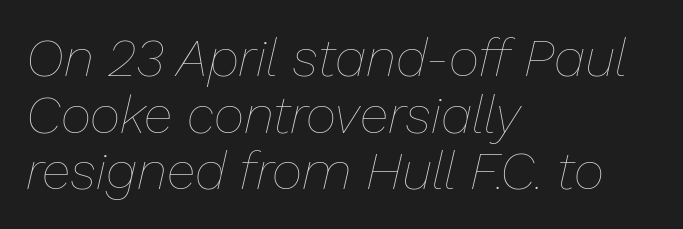
{"italic": "yes", "lean": "right", "slant_degrees": 13, "bold": "no", "weight": "thin", "width": "normal", "stroke_contrast": "low", "x_height": "medium", "monospaced": "no", "underline": "no", "align": "left", "line_spacing": "tight", "line_spacing_ratio": 1.07, "letter_spacing": "normal", "letter_spacing_em": 0.0, "glyph_px": 53}
